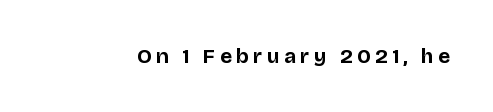
Strokes here are thick enough to call this a true bold. Designer's note — italics off, roman on. Glance below the letters and you will spot only blank space. How are the letters spaced? Widely, with obvious added tracking.
